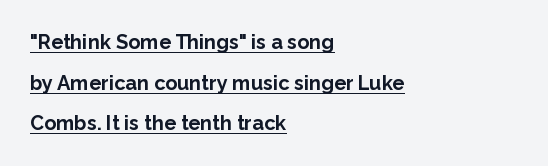
Q: Is the text bold? A: Yes.
Q: Is the text italic (slanted)? A: No, it is upright.
Q: Is the text underlined? A: Yes.
Q: How is the paragraph aligned? A: Left-aligned.
Q: Is the spacing between letters normal or unusually wide? A: Normal.
Q: Is the spacing between lines tight, normal or loose? A: Loose.
